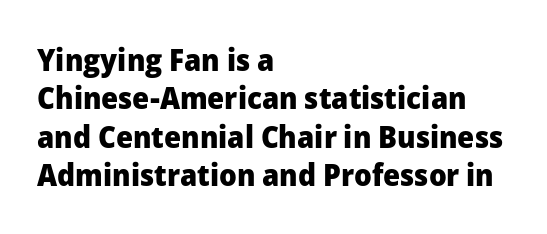
{"serif": "no", "italic": "no", "bold": "yes", "weight": "heavy", "width": "normal", "stroke_contrast": "low", "x_height": "medium", "monospaced": "no", "underline": "no", "align": "left", "line_spacing_ratio": 1.24, "letter_spacing": "normal", "letter_spacing_em": 0.0, "glyph_px": 31}
